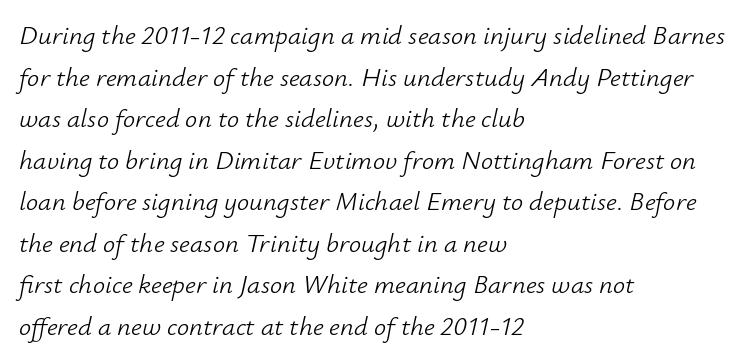
Italic? Definitely — the glyphs are oblique. The paragraph shown leans on its left margin. The rows are spaced the way most documents space them. Just letters on the line, the space beneath them empty.
